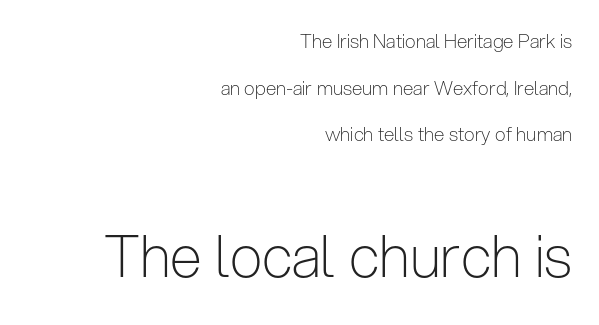
The image shows 58 px light, condensed sans-serif type, upright; set right-aligned, loose line spacing (2.45x), normal letter spacing, not underlined; the second (bottom) block is 3.05x larger; low stroke contrast and a medium x-height.
